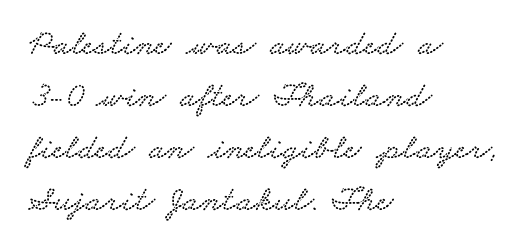
A typesetter would call this proportional, since set widths differ per character. This sample is left-justified, so line endings fall wherever the words run out. The horizontal fit of the characters is conventional and even. Classification — serif. The leading is moderate, giving the passage an even texture.
